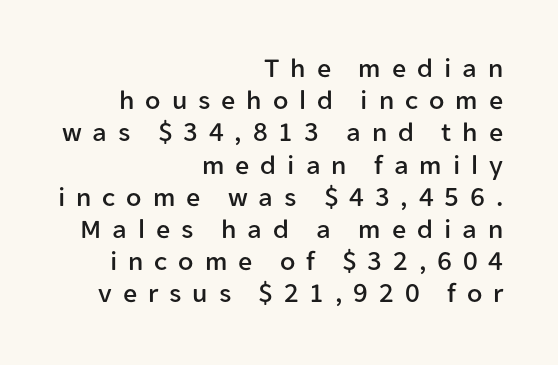
Q: Is the text italic (slanted)? A: No, it is upright.
Q: Is the typeface a serif or a sans-serif typeface? A: Sans-serif.
Q: Is the text underlined? A: No.
Q: How is the paragraph aligned? A: Right-aligned.
Q: Is the spacing between letters normal or unusually wide? A: Unusually wide.
Q: Is the spacing between lines tight, normal or loose? A: Tight.
Q: Width (condensed, normal, or wide)? A: Normal.
Q: Stroke contrast? A: Low.
Q: x-height? A: Medium.
Q: Monospaced? A: No.
